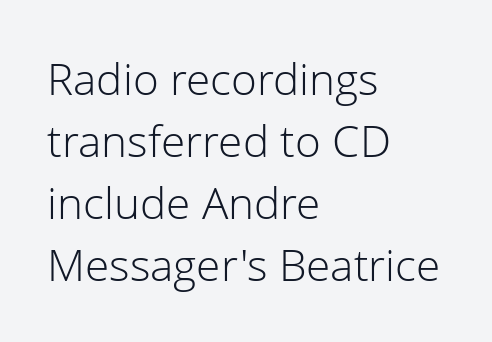
Q: Is the text bold? A: No.
Q: Is the text italic (slanted)? A: No, it is upright.
Q: Is the typeface a serif or a sans-serif typeface? A: Sans-serif.
Q: Is the text underlined? A: No.
Q: How is the paragraph aligned? A: Left-aligned.
Q: Is the spacing between letters normal or unusually wide? A: Normal.
Q: Is the spacing between lines tight, normal or loose? A: Normal.
Q: Width (condensed, normal, or wide)? A: Normal.
Q: Stroke contrast? A: Low.
Q: x-height? A: Medium.
Q: Monospaced? A: No.
